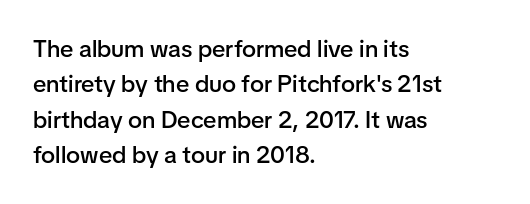
A fair bit of extra ink — the face is semibold, not bold. A roman cut, with each character standing at attention. The ragged edge is on the right, which tells us the setting is flush left. Leading: standard. The area under the type is left untouched.
